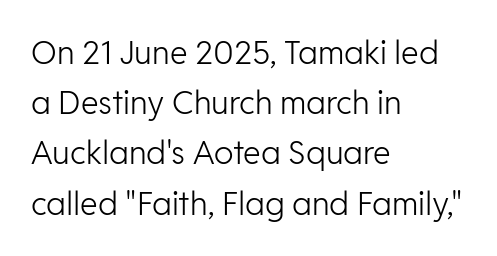
Q: Is the text bold? A: No.
Q: Is the text italic (slanted)? A: No, it is upright.
Q: Is the typeface a serif or a sans-serif typeface? A: Sans-serif.
Q: Is the text underlined? A: No.
Q: How is the paragraph aligned? A: Left-aligned.
Q: Is the spacing between letters normal or unusually wide? A: Normal.
Q: Is the spacing between lines tight, normal or loose? A: Normal.
Q: Width (condensed, normal, or wide)? A: Normal.
Q: Stroke contrast? A: Low.
Q: x-height? A: Medium.
Q: Monospaced? A: No.
